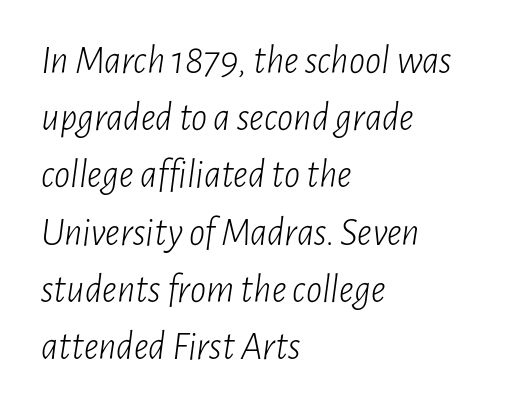
Q: Is the text bold? A: No.
Q: Is the text italic (slanted)? A: Yes, it leans right by about 7 degrees.
Q: Is the text underlined? A: No.
Q: How is the paragraph aligned? A: Left-aligned.
Q: Is the spacing between letters normal or unusually wide? A: Normal.
Q: Is the spacing between lines tight, normal or loose? A: Normal.
Q: Width (condensed, normal, or wide)? A: Condensed.
Q: Stroke contrast? A: Low.
Q: x-height? A: Medium.
Q: Monospaced? A: No.
